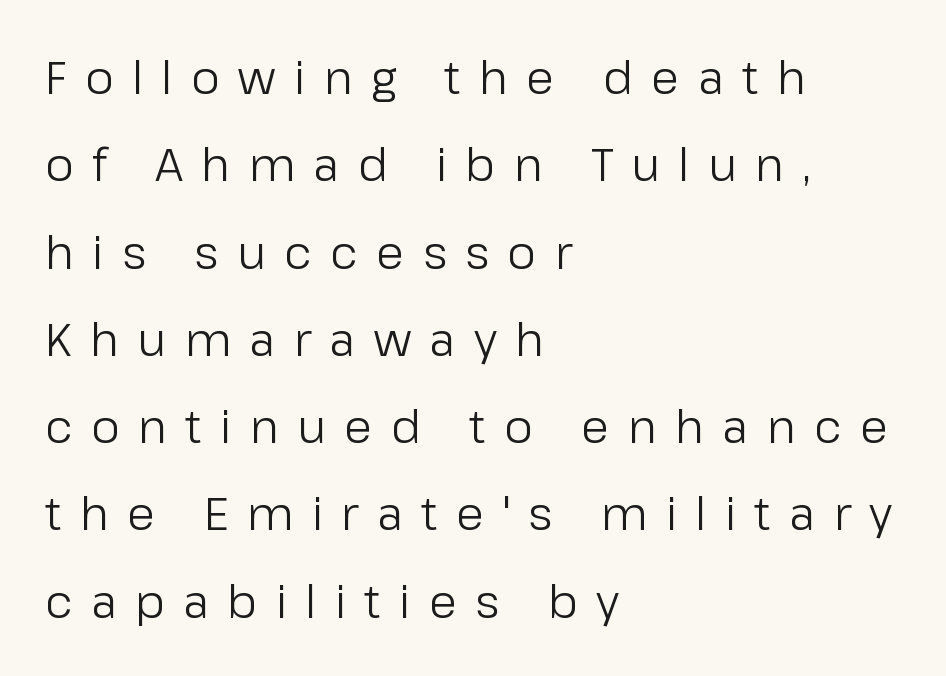
Q: Is the text bold? A: No.
Q: Is the text italic (slanted)? A: No, it is upright.
Q: Is the typeface a serif or a sans-serif typeface? A: Sans-serif.
Q: Is the text underlined? A: No.
Q: How is the paragraph aligned? A: Left-aligned.
Q: Is the spacing between letters normal or unusually wide? A: Unusually wide.
Q: Is the spacing between lines tight, normal or loose? A: Loose.
Q: Width (condensed, normal, or wide)? A: Normal.
Q: Stroke contrast? A: Low.
Q: x-height? A: Medium.
Q: Monospaced? A: No.
